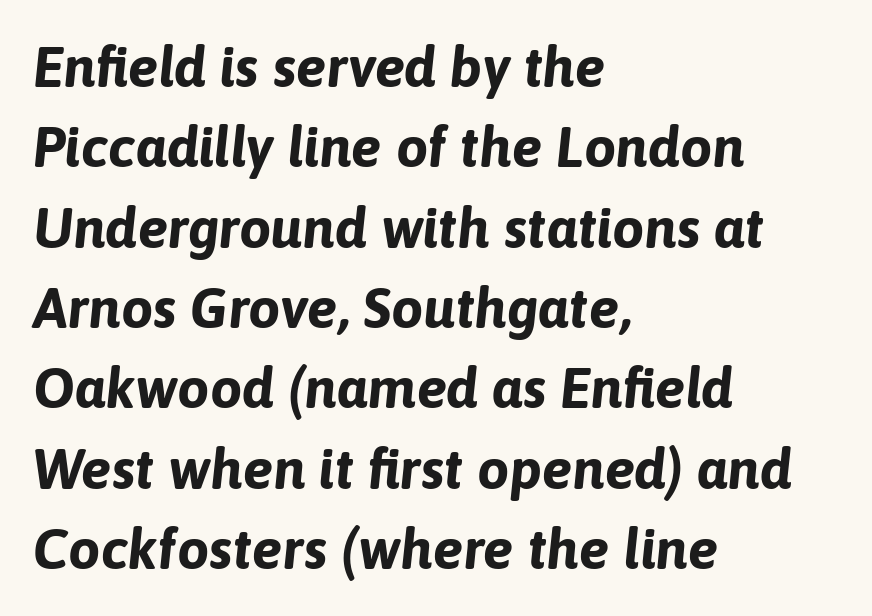
{"italic": "yes", "lean": "right", "slant_degrees": 6, "bold": "yes", "weight": "bold", "width": "normal", "stroke_contrast": "low", "x_height": "medium", "monospaced": "no", "underline": "no", "align": "left", "line_spacing": "normal", "line_spacing_ratio": 1.41, "letter_spacing": "normal", "letter_spacing_em": 0.0, "glyph_px": 57}
